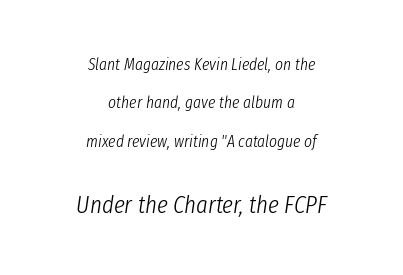
Q: Is the text bold? A: No.
Q: Is the text italic (slanted)? A: Yes, it leans right by about 8 degrees.
Q: Is the text underlined? A: No.
Q: How is the paragraph aligned? A: Centered.
Q: Is the spacing between letters normal or unusually wide? A: Normal.
Q: Is the spacing between lines tight, normal or loose? A: Loose.
Q: Which block of text is set in a larger size, the first (top) or the second (bottom)? A: The second (bottom) one.
